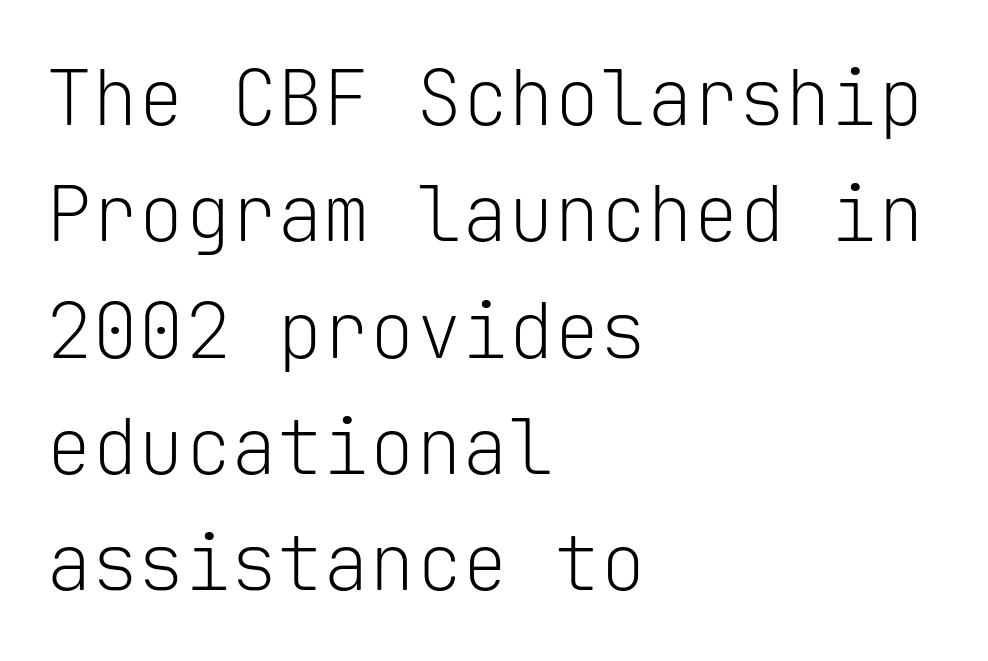
The image shows 77 px light sans-serif type, upright, monospaced; set left-aligned, normal line spacing (1.51x), normal letter spacing, not underlined; low stroke contrast and a medium x-height.
